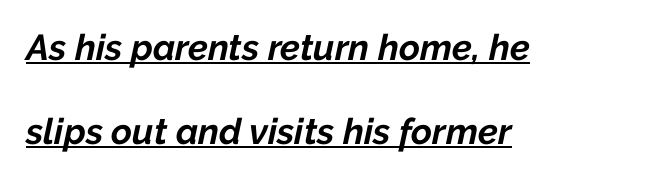
The image shows 36 px bold type, italic (leaning right); set left-aligned, loose line spacing (2.34x), normal letter spacing, underlined; low stroke contrast and a medium x-height.
